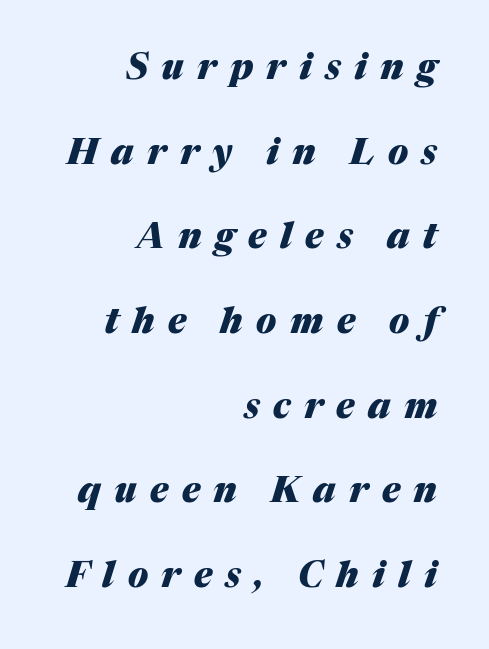
Q: Is the text bold? A: Yes.
Q: Is the text italic (slanted)? A: Yes, it leans right by about 17 degrees.
Q: Is the text underlined? A: No.
Q: How is the paragraph aligned? A: Right-aligned.
Q: Is the spacing between letters normal or unusually wide? A: Unusually wide.
Q: Is the spacing between lines tight, normal or loose? A: Loose.
Q: Width (condensed, normal, or wide)? A: Normal.
Q: Stroke contrast? A: Medium.
Q: x-height? A: Medium.
Q: Monospaced? A: No.
